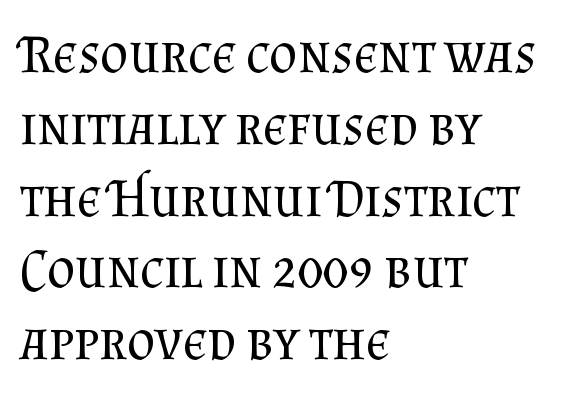
Left-aligned paragraph, ragged on the right. Ink coverage per letter is moderate at most. Small tapered or slab feet sit at the stroke ends, so this counts as serif. Underline: absent. Vertical strokes here are truly vertical. This sample keeps an unexceptional amount of space between lines.
